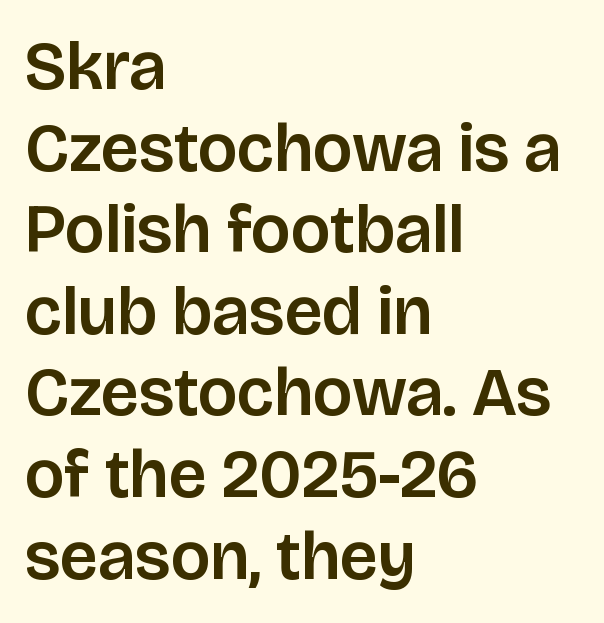
{"serif": "no", "italic": "no", "width": "normal", "stroke_contrast": "low", "x_height": "large", "monospaced": "no", "underline": "no", "align": "left", "line_spacing_ratio": 1.2, "letter_spacing": "normal", "letter_spacing_em": 0.0, "glyph_px": 68}
